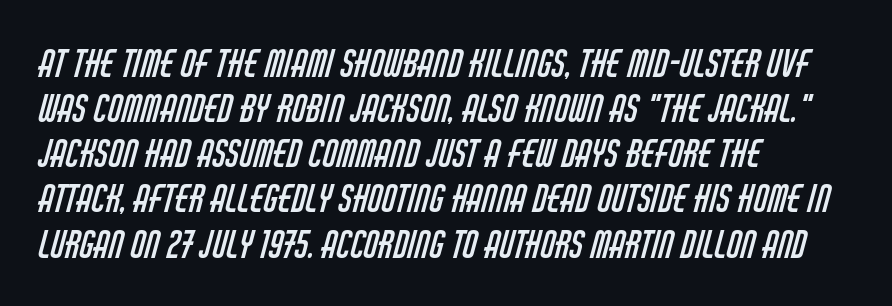
The image shows 37 px regular-weight, condensed sans-serif type; set left-aligned, line spacing 1.22x, normal letter spacing, not underlined; low stroke contrast and a large x-height.
